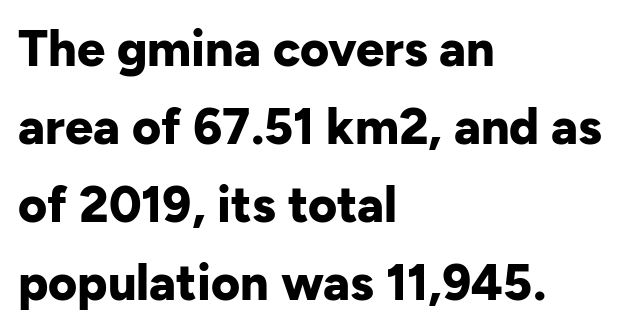
Beneath every word, the page is bare. Typographic density is high because the face is bold. The letters sit at their default tracking, neither squeezed nor spread. Regarding serifs, this sample does without them. This is the regular roman posture of the typeface.
